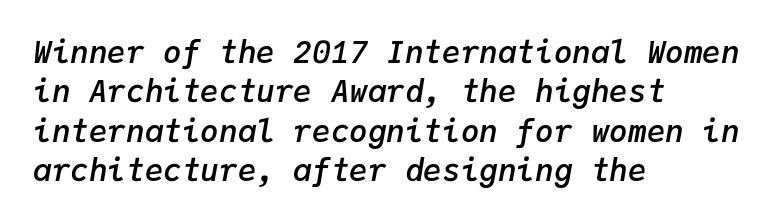
The image shows 31 px semibold type, italic (leaning right), monospaced; set left-aligned, normal line spacing (1.27x), normal letter spacing, not underlined; low stroke contrast and a medium x-height.
